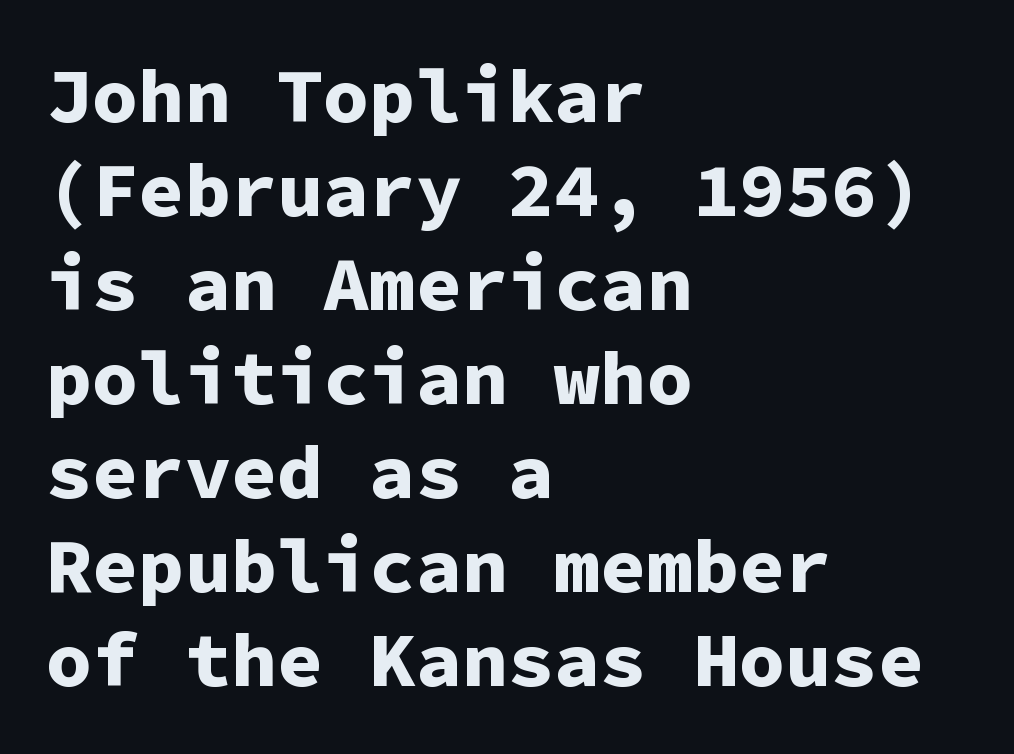
Q: Is the text bold? A: Yes.
Q: Is the text italic (slanted)? A: No, it is upright.
Q: Is the typeface a serif or a sans-serif typeface? A: Sans-serif.
Q: Is the text underlined? A: No.
Q: How is the paragraph aligned? A: Left-aligned.
Q: Is the spacing between letters normal or unusually wide? A: Normal.
Q: Width (condensed, normal, or wide)? A: Normal.
Q: Stroke contrast? A: Low.
Q: x-height? A: Medium.
Q: Monospaced? A: Yes.
